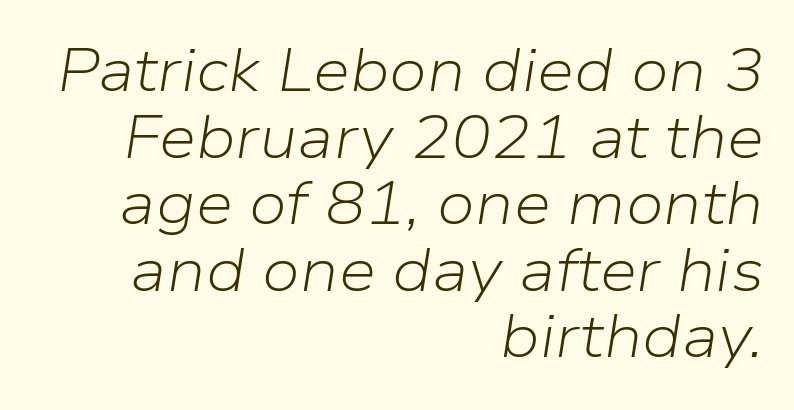
{"italic": "yes", "lean": "right", "slant_degrees": 9, "bold": "no", "weight": "light", "width": "normal", "stroke_contrast": "low", "x_height": "medium", "monospaced": "no", "underline": "no", "align": "right", "line_spacing": "tight", "line_spacing_ratio": 1.11, "letter_spacing": "normal", "letter_spacing_em": 0.0, "glyph_px": 60}
